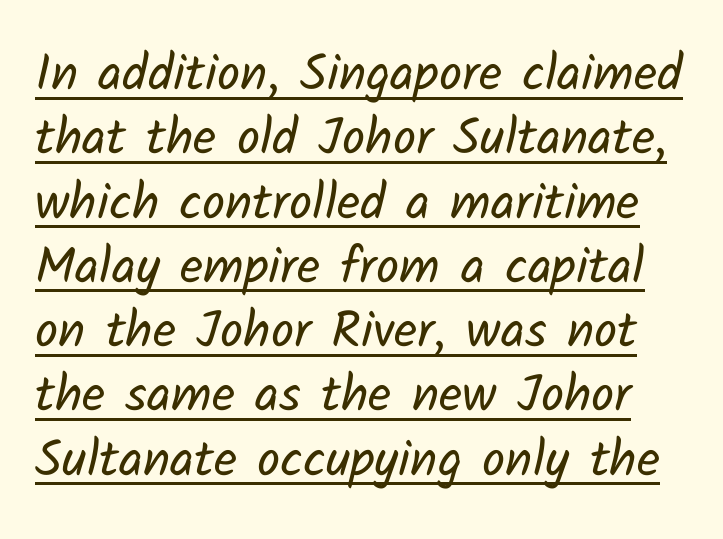
The image shows 51 px regular-weight sans-serif type; set normal line spacing (1.26x), normal letter spacing, underlined; low stroke contrast and a medium x-height.
